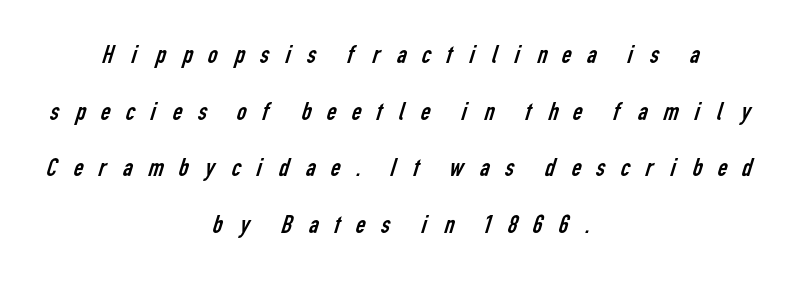
{"bold": "no", "underline": "no", "align": "center", "line_spacing": "loose", "line_spacing_ratio": 2.1, "letter_spacing": "wide", "letter_spacing_em": 0.47, "glyph_px": 27}
